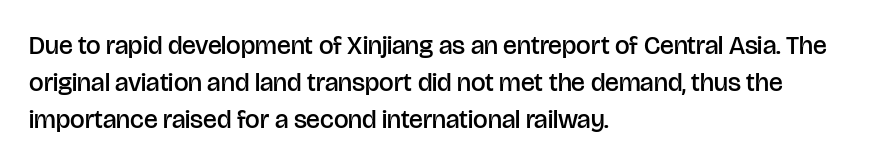
Successive baselines arrive at the customary interval. What weight is shown? A semibold, between regular and bold. The baseline area is clear. Compared with typical body copy, the letter spacing here is the same. When letters stand straight like this, we call the style roman or upright.
